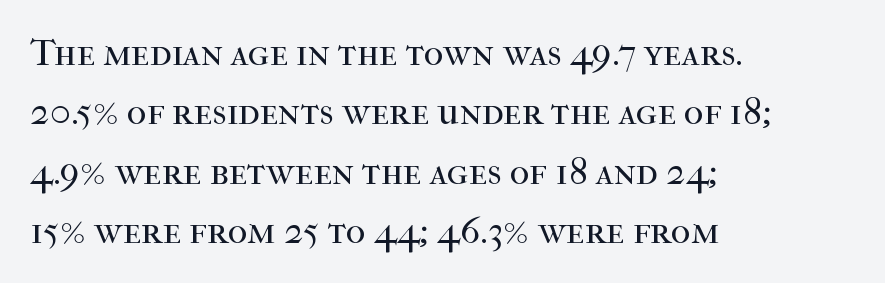
Q: Is the text bold? A: No.
Q: Is the text italic (slanted)? A: No, it is upright.
Q: Is the typeface a serif or a sans-serif typeface? A: Serif.
Q: Is the text underlined? A: No.
Q: How is the paragraph aligned? A: Left-aligned.
Q: Is the spacing between letters normal or unusually wide? A: Normal.
Q: Is the spacing between lines tight, normal or loose? A: Normal.
Q: Width (condensed, normal, or wide)? A: Normal.
Q: Stroke contrast? A: High.
Q: x-height? A: Medium.
Q: Monospaced? A: No.
